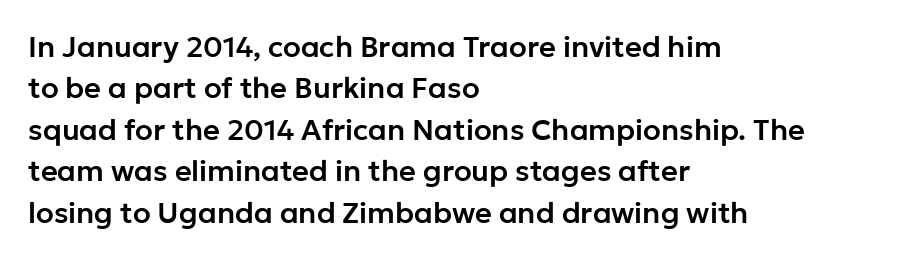
{"serif": "no", "italic": "no", "width": "normal", "stroke_contrast": "low", "x_height": "medium", "monospaced": "no", "underline": "no", "align": "left", "line_spacing": "normal", "line_spacing_ratio": 1.43, "letter_spacing": "normal", "letter_spacing_em": 0.0, "glyph_px": 29}
